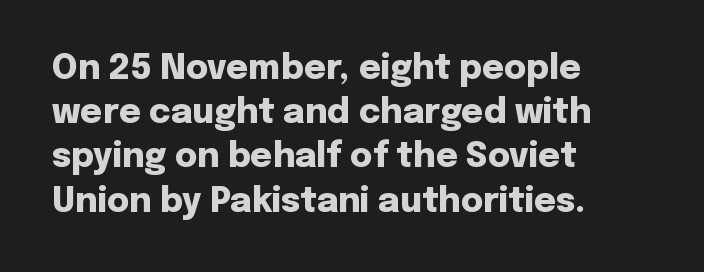
{"serif": "no", "italic": "no", "bold": "yes", "weight": "heavy", "width": "normal", "stroke_contrast": "low", "x_height": "medium", "monospaced": "no", "underline": "no", "align": "left", "line_spacing": "normal", "line_spacing_ratio": 1.3, "letter_spacing": "normal", "letter_spacing_em": 0.0, "glyph_px": 34}
